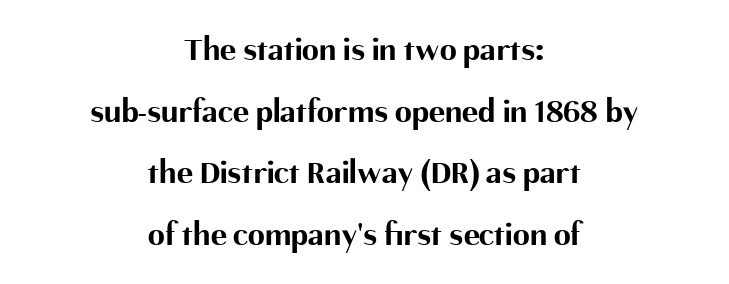
Q: Is the text bold? A: Yes.
Q: Is the text italic (slanted)? A: No, it is upright.
Q: Is the typeface a serif or a sans-serif typeface? A: Sans-serif.
Q: Is the text underlined? A: No.
Q: How is the paragraph aligned? A: Centered.
Q: Is the spacing between letters normal or unusually wide? A: Normal.
Q: Width (condensed, normal, or wide)? A: Normal.
Q: Stroke contrast? A: Medium.
Q: x-height? A: Medium.
Q: Monospaced? A: No.
